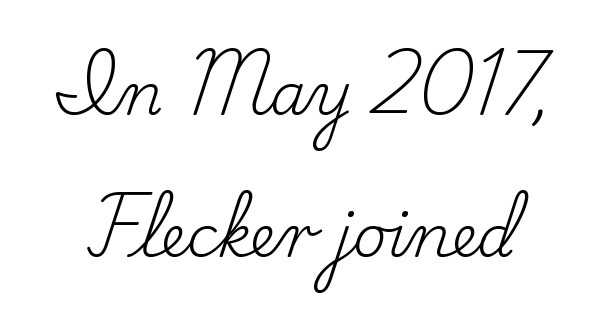
Q: Is the text bold? A: No.
Q: Is the text italic (slanted)? A: Yes.
Q: Is the typeface a serif or a sans-serif typeface? A: Serif.
Q: Is the text underlined? A: No.
Q: Is the spacing between letters normal or unusually wide? A: Normal.
Q: Is the spacing between lines tight, normal or loose? A: Loose.
Q: Width (condensed, normal, or wide)? A: Normal.
Q: Stroke contrast? A: Low.
Q: x-height? A: Small.
Q: Monospaced? A: No.
